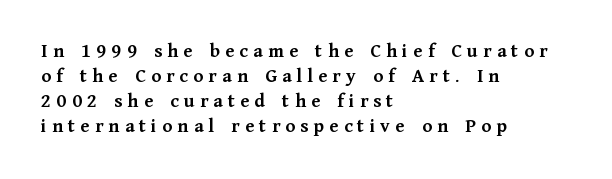
{"italic": "no", "bold": "yes", "underline": "no", "align": "left", "line_spacing": "normal", "line_spacing_ratio": 1.25, "letter_spacing": "wide", "letter_spacing_em": 0.26, "glyph_px": 20}
